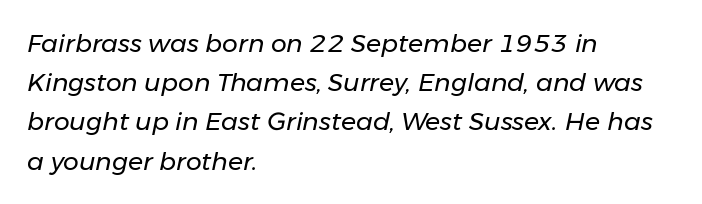
Q: Is the text bold? A: No.
Q: Is the text italic (slanted)? A: Yes, it leans right by about 11 degrees.
Q: Is the text underlined? A: No.
Q: How is the paragraph aligned? A: Left-aligned.
Q: Is the spacing between letters normal or unusually wide? A: Normal.
Q: Is the spacing between lines tight, normal or loose? A: Normal.
